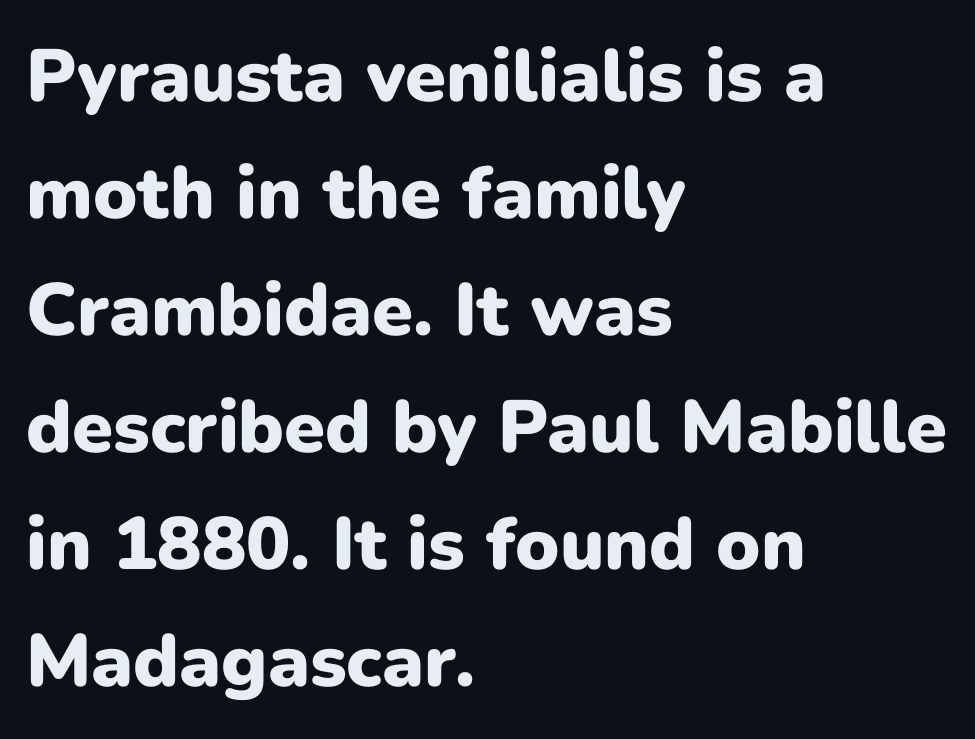
If you measured baseline to baseline, you'd find a middling distance. The glyphs have the mass of a bold cut. Letterform terminals end flat and unadorned throughout the passage. The rendering anchors every line to the left-hand side.
